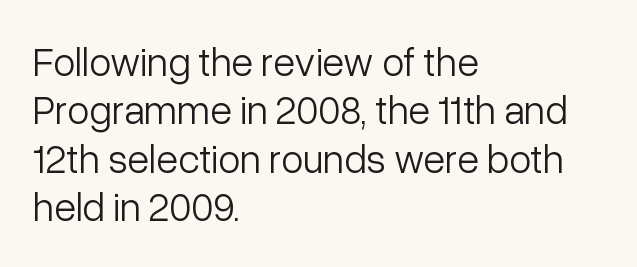
{"serif": "no", "italic": "no", "bold": "no", "weight": "light", "width": "normal", "stroke_contrast": "low", "x_height": "medium", "monospaced": "no", "underline": "no", "align": "left", "line_spacing_ratio": 1.21, "letter_spacing": "normal", "letter_spacing_em": 0.0, "glyph_px": 40}
